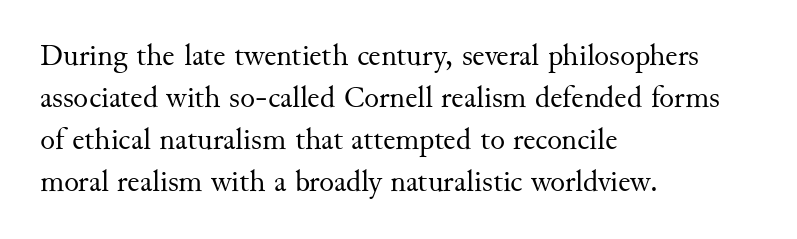
{"serif": "yes", "italic": "no", "bold": "no", "weight": "regular", "width": "normal", "stroke_contrast": "medium", "x_height": "small", "monospaced": "no", "underline": "no", "align": "left", "line_spacing": "normal", "line_spacing_ratio": 1.36, "letter_spacing": "normal", "letter_spacing_em": 0.0, "glyph_px": 31}
